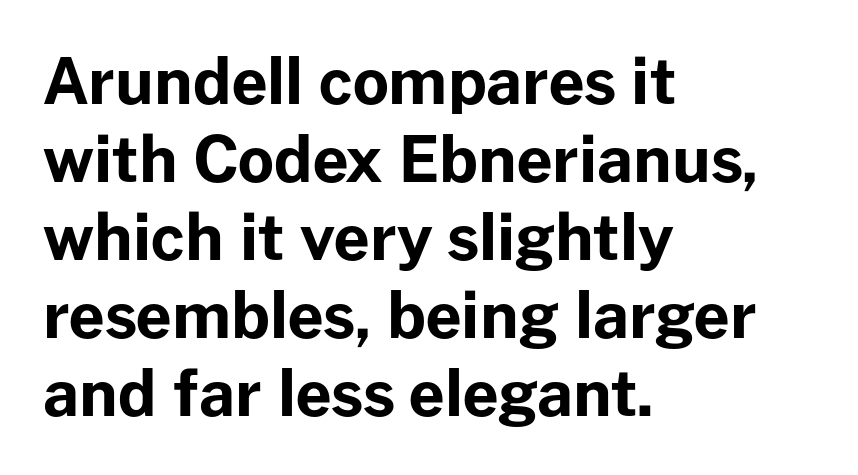
The image shows 63 px bold sans-serif type, upright; set left-aligned, line spacing 1.24x, normal letter spacing, not underlined; low stroke contrast and a medium x-height.
